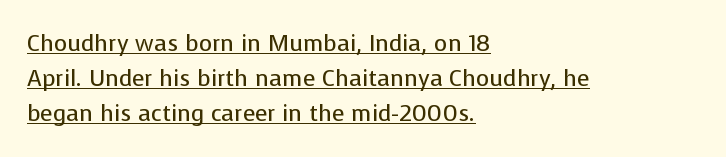
When letters stand straight like this, we call the style roman or upright. The cut favours lightness, reaching ordinary text weight at its darkest. Has an underline been added? It has. Line beginnings align vertically; line endings do not.
